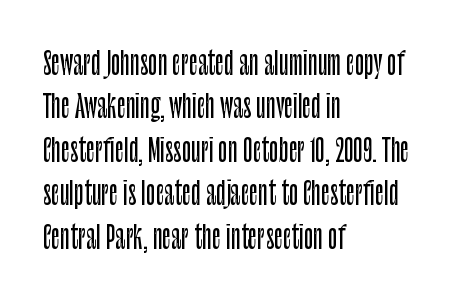
The letters carry no serifs — their stems end cleanly without finishing strokes. Each letter keeps its own natural width here, so spacing adapts to shape. Layout note: lines flush left. It's the straight-up-and-down kind of type. In terms of letterspacing, this is plain default setting. Does the leading feel generous? No, just average.
